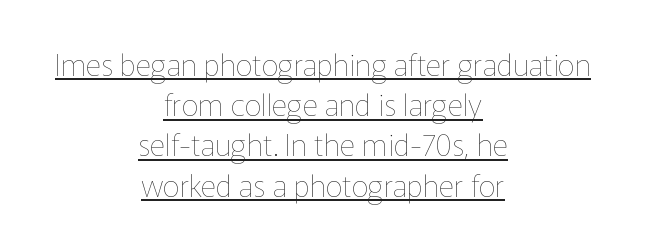
Q: Is the text bold? A: No.
Q: Is the text italic (slanted)? A: No, it is upright.
Q: Is the text underlined? A: Yes.
Q: How is the paragraph aligned? A: Centered.
Q: Is the spacing between letters normal or unusually wide? A: Normal.
Q: Is the spacing between lines tight, normal or loose? A: Normal.
Q: Width (condensed, normal, or wide)? A: Normal.
Q: Stroke contrast? A: Low.
Q: x-height? A: Medium.
Q: Monospaced? A: No.
